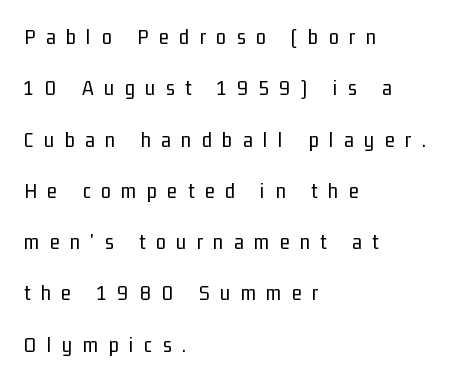
The image shows 22 px text type, upright; set left-aligned, loose line spacing (2.33x), unusually wide letter spacing (+0.49 em), not underlined.
